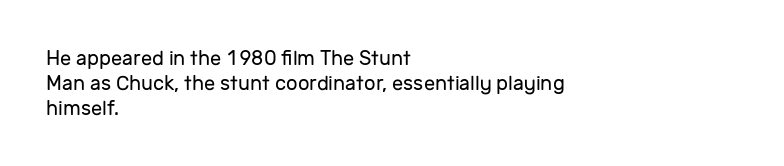
Q: Is the text bold? A: No.
Q: Is the text italic (slanted)? A: No, it is upright.
Q: Is the text underlined? A: No.
Q: How is the paragraph aligned? A: Left-aligned.
Q: Is the spacing between letters normal or unusually wide? A: Normal.
Q: Is the spacing between lines tight, normal or loose? A: Normal.
